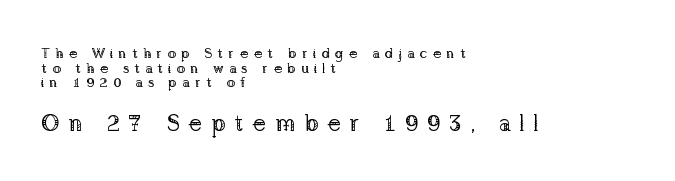
{"italic": "no", "bold": "no", "underline": "no", "align": "left", "line_spacing": "tight", "line_spacing_ratio": 1.05, "letter_spacing": "wide", "letter_spacing_em": 0.36, "larger_block": "second", "size_ratio": 1.64, "glyph_px": 23}
